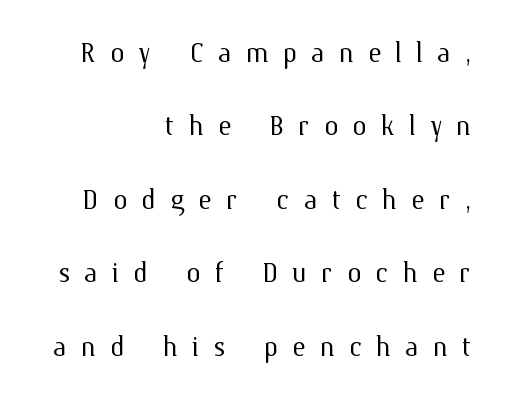
The face used here is rendered with a markedly widened letterfit. The typesetter chose a ragged-left arrangement here. Type without underlining. Successive baselines arrive slowly, with a big drop between each. These glyphs show unthickened strokes, regular width or finer.
